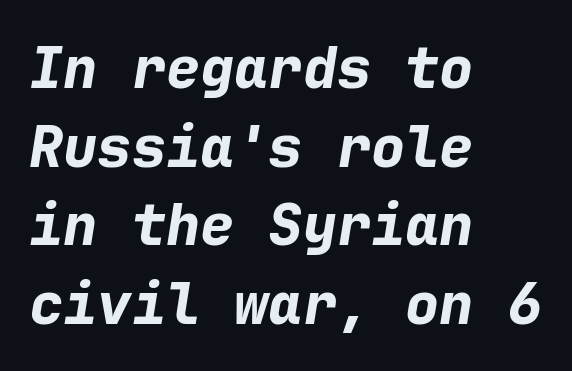
Q: Is the text bold? A: Yes.
Q: Is the text italic (slanted)? A: Yes, it leans right by about 9 degrees.
Q: Is the text underlined? A: No.
Q: How is the paragraph aligned? A: Left-aligned.
Q: Is the spacing between letters normal or unusually wide? A: Normal.
Q: Is the spacing between lines tight, normal or loose? A: Normal.
Q: Width (condensed, normal, or wide)? A: Normal.
Q: Stroke contrast? A: Low.
Q: x-height? A: Medium.
Q: Monospaced? A: Yes.
